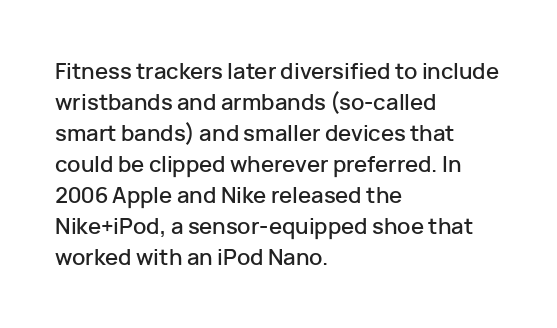
No italicization has been applied; the sample stays upright. The text block is weighted toward the left margin, trailing off unevenly rightward. Each row of text sits above clean, open space. Leading matches the norm, producing a regular column. Nobody touched the tracking dial on this one.
